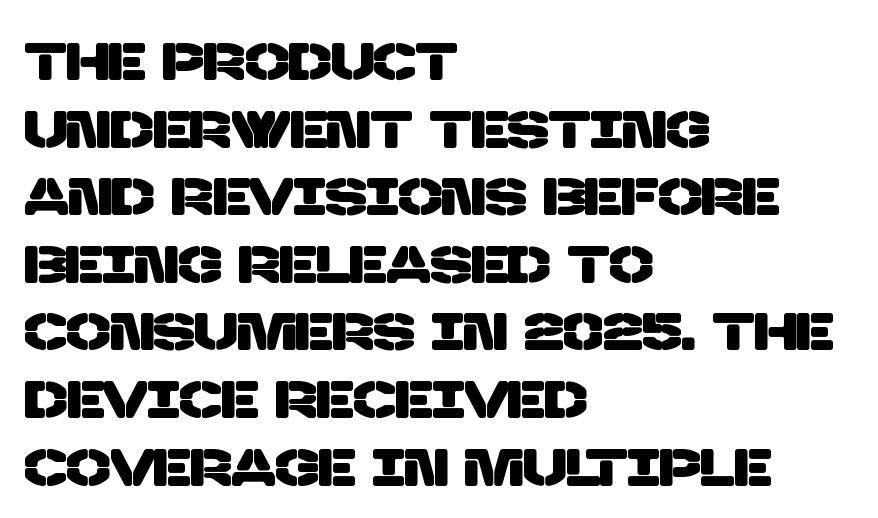
The image shows 52 px sans-serif type; set left-aligned, normal line spacing (1.3x), normal letter spacing, not underlined; low stroke contrast and a large x-height.
